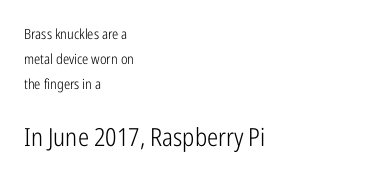
{"italic": "no", "bold": "no", "underline": "no", "align": "left", "line_spacing_ratio": 1.78, "letter_spacing": "normal", "letter_spacing_em": 0.0, "larger_block": "second", "size_ratio": 1.79, "glyph_px": 25}
